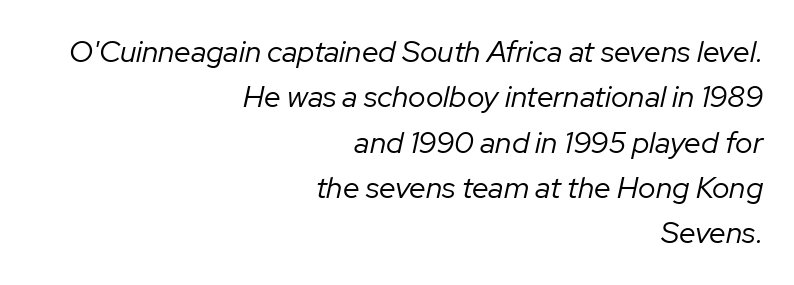
Characters are canted at an angle relative to the baseline's perpendicular. Check the space under the baseline: it is left empty. Quick note: interline space is typical. Horizontal alignment here is rightward, an uncommon choice for prose. The strokes carry an ordinary text weight at most. These lines are rendered in a variable-pitch font.
